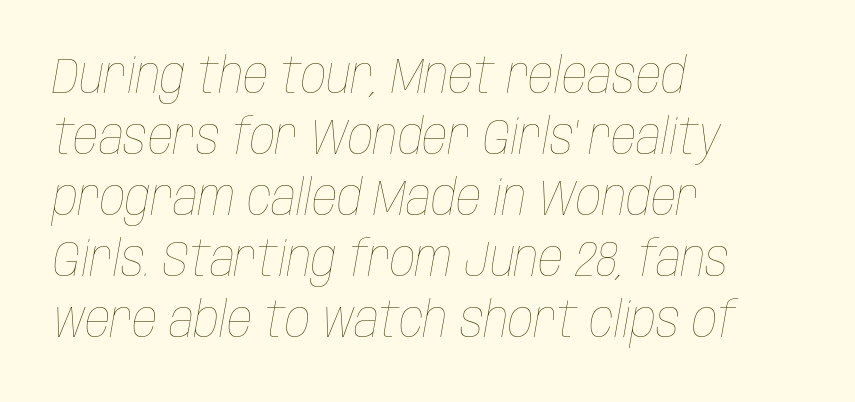
The image shows 50 px thin, condensed type, italic (leaning right); set left-aligned, line spacing 1.22x, normal letter spacing, not underlined; low stroke contrast and a large x-height.
